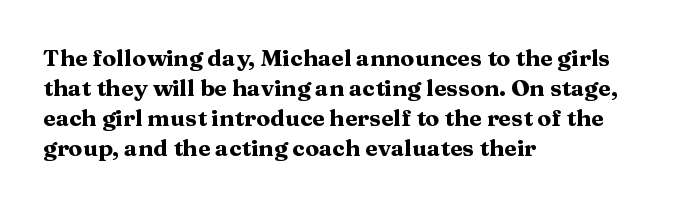
{"italic": "no", "bold": "yes", "underline": "no", "align": "left", "line_spacing": "normal", "line_spacing_ratio": 1.3, "letter_spacing": "normal", "letter_spacing_em": 0.0, "glyph_px": 23}
